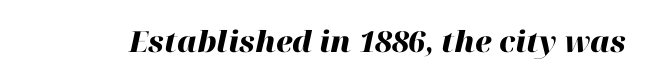
Q: Is the text bold? A: Yes.
Q: Is the text italic (slanted)? A: Yes, it leans right by about 12 degrees.
Q: Is the text underlined? A: No.
Q: Is the spacing between letters normal or unusually wide? A: Normal.
Q: Width (condensed, normal, or wide)? A: Normal.
Q: Stroke contrast? A: High.
Q: x-height? A: Medium.
Q: Monospaced? A: No.
